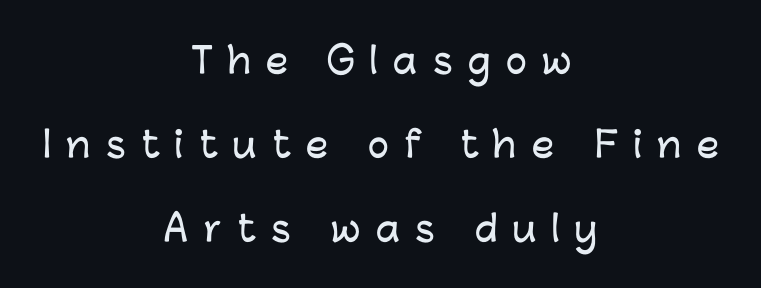
{"serif": "no", "italic": "no", "width": "normal", "stroke_contrast": "low", "x_height": "medium", "monospaced": "no", "underline": "no", "align": "center", "line_spacing": "loose", "line_spacing_ratio": 2.4, "letter_spacing": "wide", "letter_spacing_em": 0.44, "glyph_px": 35}
